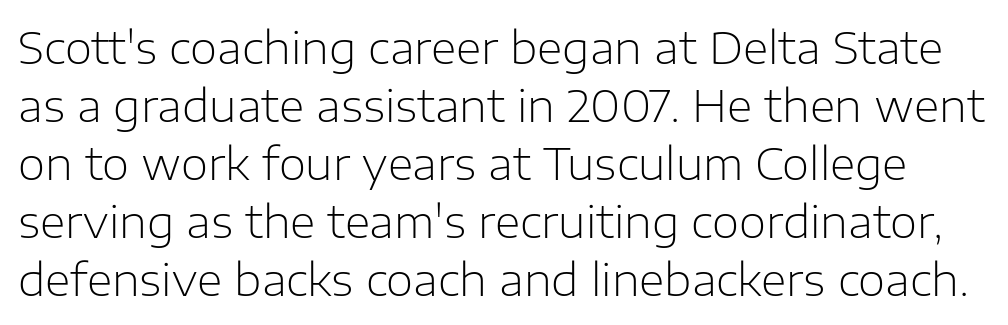
{"serif": "no", "italic": "no", "bold": "no", "weight": "light", "width": "normal", "stroke_contrast": "low", "x_height": "medium", "monospaced": "no", "underline": "no", "line_spacing": "normal", "line_spacing_ratio": 1.32, "letter_spacing": "normal", "letter_spacing_em": 0.0, "glyph_px": 44}
